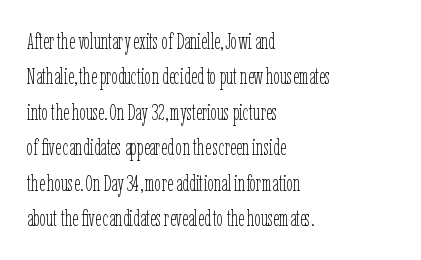
The face looks like a standard text weight, possibly lighter. Vertical strokes here are truly vertical. These lines keep a tight, regular rhythm from letter to letter. Leading matches the norm, producing a regular column. Left-aligned paragraph, ragged on the right. The space directly below the letters is spotless.
